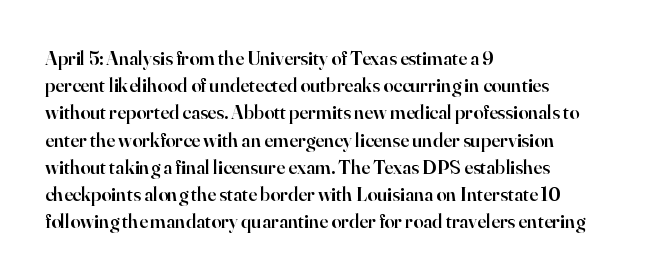
Q: Is the text bold? A: Semi-bold.
Q: Is the text italic (slanted)? A: No, it is upright.
Q: Is the text underlined? A: No.
Q: How is the paragraph aligned? A: Left-aligned.
Q: Is the spacing between letters normal or unusually wide? A: Normal.
Q: Is the spacing between lines tight, normal or loose? A: Normal.
